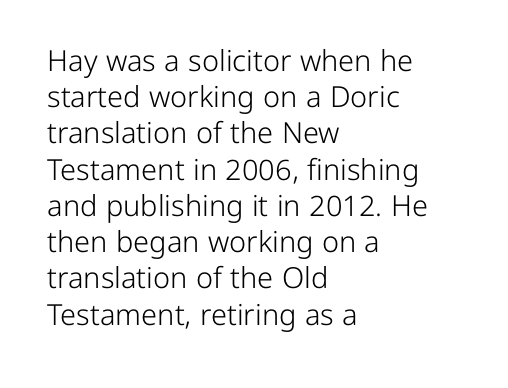
The image shows 29 px light sans-serif type, upright; set left-aligned, normal line spacing (1.25x), normal letter spacing, not underlined; low stroke contrast and a medium x-height.
